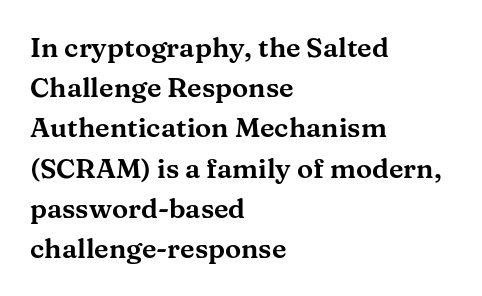
Q: Is the text italic (slanted)? A: No, it is upright.
Q: Is the text underlined? A: No.
Q: How is the paragraph aligned? A: Left-aligned.
Q: Is the spacing between letters normal or unusually wide? A: Normal.
Q: Is the spacing between lines tight, normal or loose? A: Normal.
